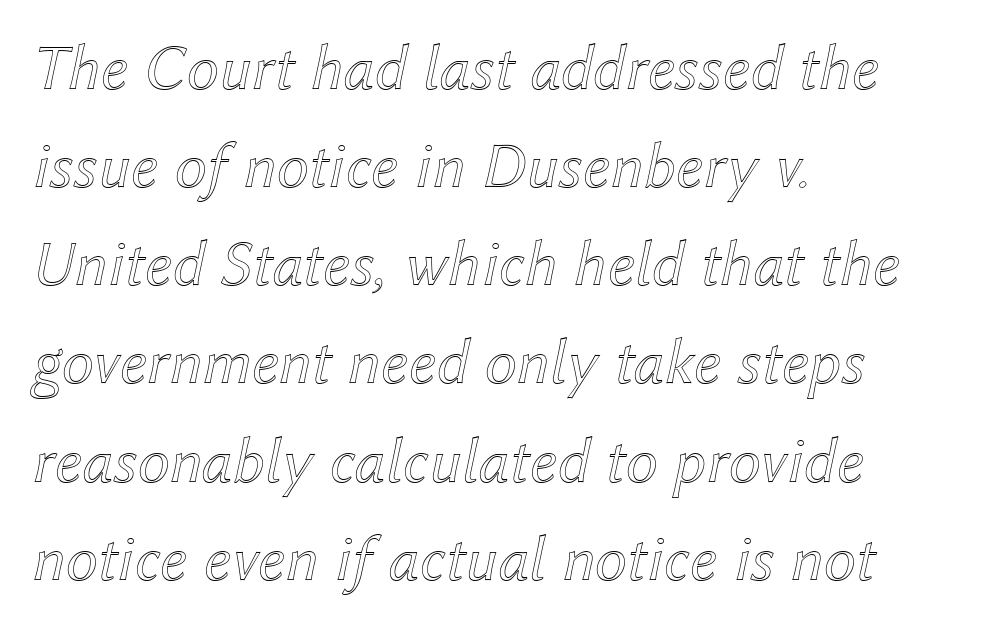
Is this a fixed-width face? No — the glyphs have proportional, varying widths. Has an underline been added? It has not. This sample keeps an unexceptional amount of space between lines. Italic? Definitely — the glyphs are oblique. The text block is weighted toward the left margin, trailing off unevenly rightward.
